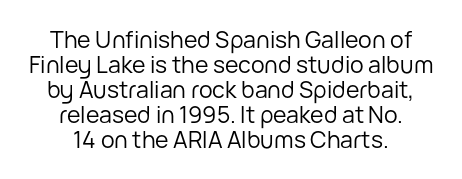
The image shows 23 px text type, upright; set centered, tight line spacing (1.09x), normal letter spacing, not underlined.
